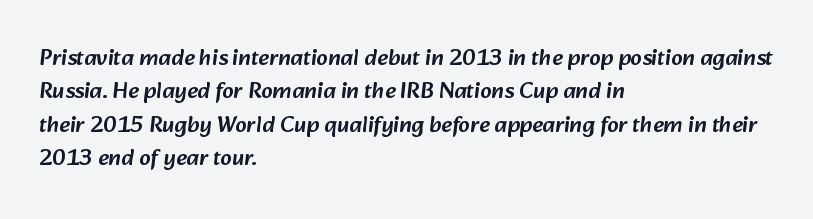
The foot of each line stays bare and open. Leading: standard. Horizontally, the lines are justified to the leading edge only. Tracking value appears to be zero — textbook default spacing.
